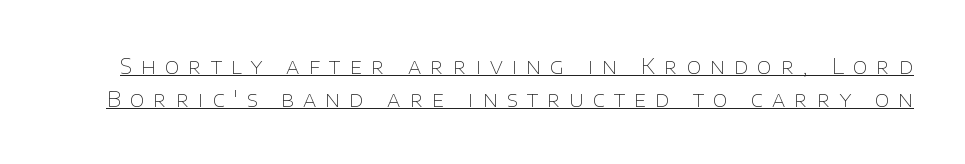
Q: Is the text bold? A: No.
Q: Is the text italic (slanted)? A: No, it is upright.
Q: Is the text underlined? A: Yes.
Q: Is the spacing between letters normal or unusually wide? A: Unusually wide.
Q: Is the spacing between lines tight, normal or loose? A: Normal.
